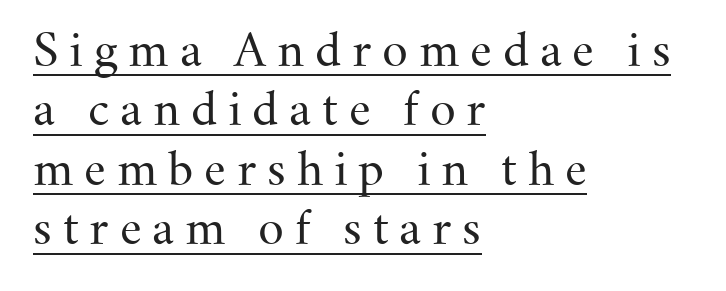
The image shows 45 px regular-weight serif type, upright; set left-aligned, normal line spacing (1.32x), unusually wide letter spacing (+0.24 em), underlined; medium stroke contrast and a small x-height.
